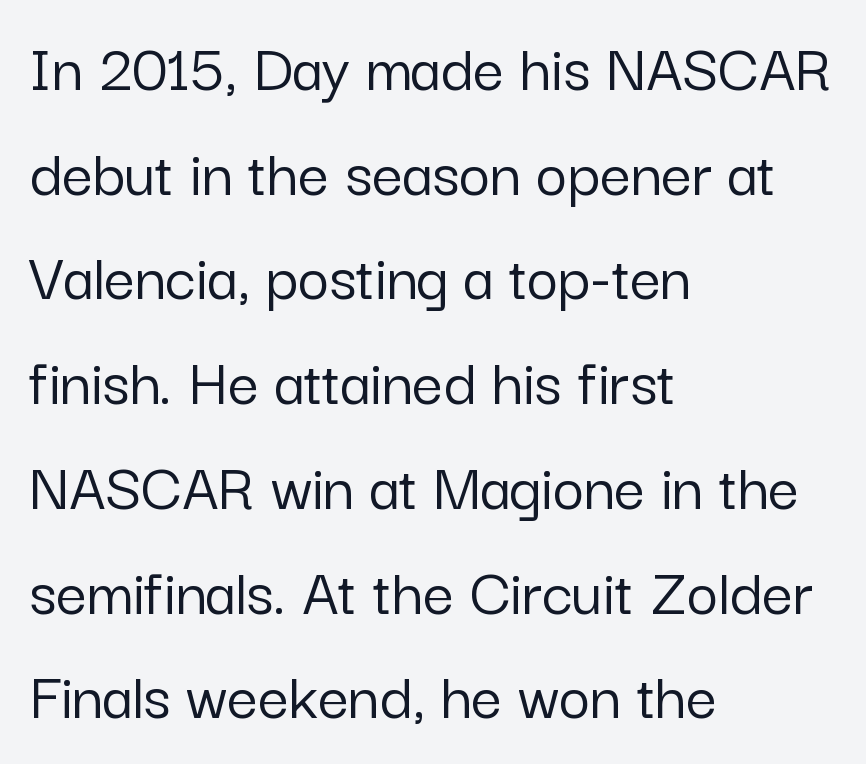
The image shows 68 px sans-serif type, upright; set left-aligned, normal line spacing (1.54x), normal letter spacing, not underlined; low stroke contrast and a medium x-height.
